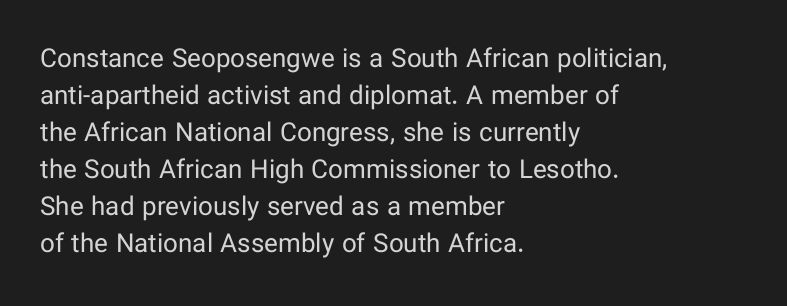
The image shows 26 px text type, upright; set left-aligned, normal line spacing (1.42x), normal letter spacing, not underlined.
